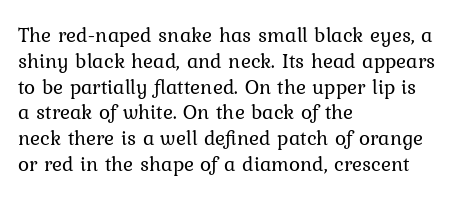
Q: Is the text bold? A: No.
Q: Is the text italic (slanted)? A: No, it is upright.
Q: Is the text underlined? A: No.
Q: How is the paragraph aligned? A: Left-aligned.
Q: Is the spacing between letters normal or unusually wide? A: Normal.
